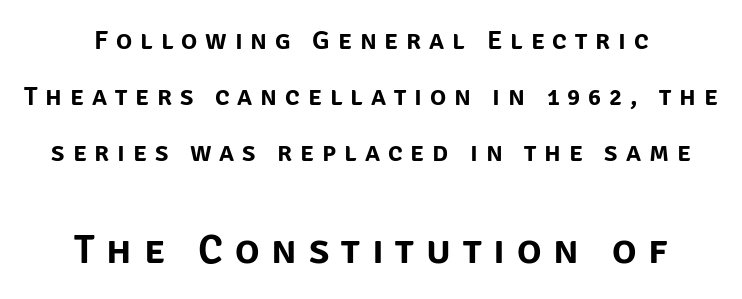
The image shows 41 px sans-serif type, upright; set loose line spacing (2.08x), unusually wide letter spacing (+0.29 em), not underlined; the second (bottom) block is 1.52x larger; low stroke contrast and a large x-height.
